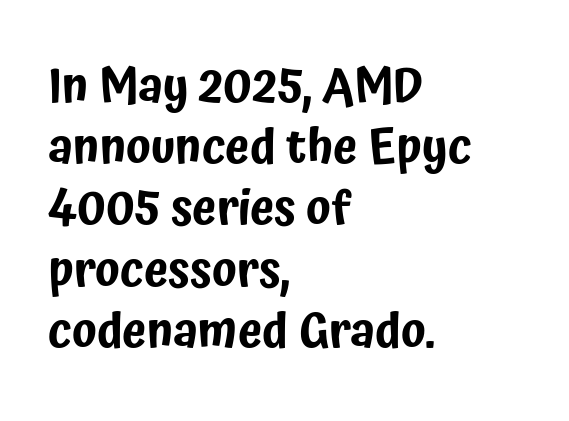
{"serif": "no", "italic": "no", "width": "condensed", "stroke_contrast": "low", "x_height": "medium", "monospaced": "no", "underline": "no", "align": "left", "line_spacing": "normal", "line_spacing_ratio": 1.25, "letter_spacing": "normal", "letter_spacing_em": 0.0, "glyph_px": 49}
